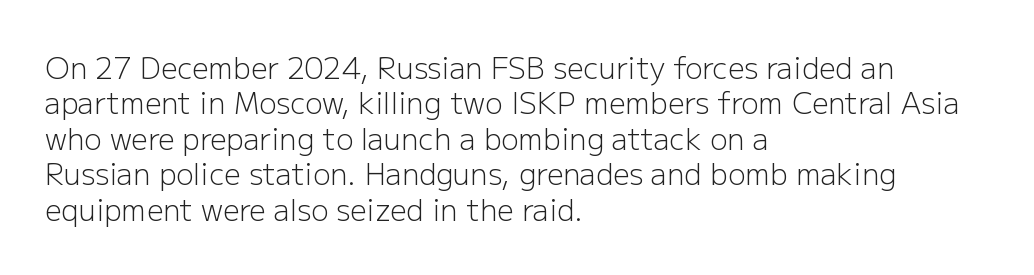
{"serif": "no", "italic": "no", "bold": "no", "weight": "light", "width": "normal", "stroke_contrast": "low", "x_height": "medium", "monospaced": "no", "underline": "no", "align": "left", "line_spacing_ratio": 1.22, "letter_spacing": "normal", "letter_spacing_em": 0.0, "glyph_px": 29}
